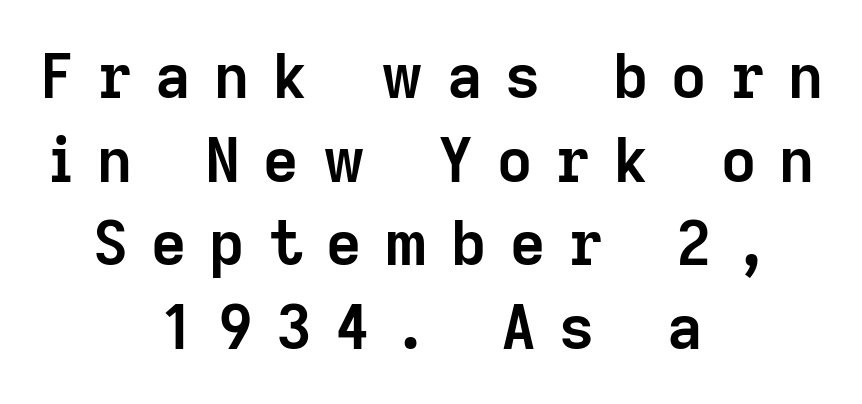
Q: Is the text bold? A: Yes.
Q: Is the text italic (slanted)? A: No, it is upright.
Q: Is the typeface a serif or a sans-serif typeface? A: Sans-serif.
Q: Is the text underlined? A: No.
Q: How is the paragraph aligned? A: Centered.
Q: Is the spacing between letters normal or unusually wide? A: Unusually wide.
Q: Is the spacing between lines tight, normal or loose? A: Normal.
Q: Width (condensed, normal, or wide)? A: Normal.
Q: Stroke contrast? A: Low.
Q: x-height? A: Medium.
Q: Monospaced? A: No.
